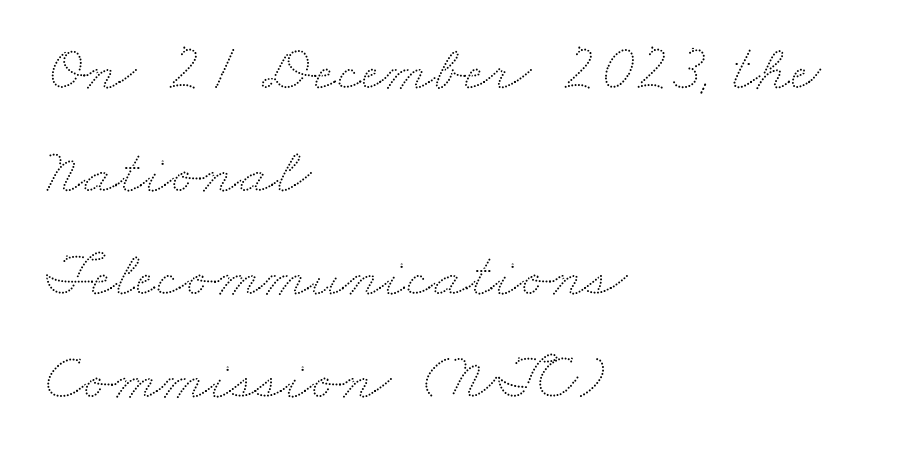
Caption: standard tracking, unaltered. The rendering uses natural spacing where letterforms have individual widths. In terms of leading, this rendering sits right in the middle. The typesetter chose a ragged-right arrangement here.
